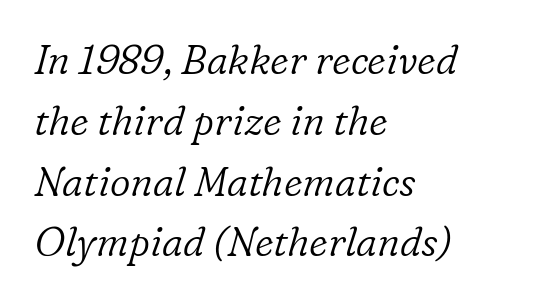
The image shows 40 px light serif type, italic (leaning right); set left-aligned, normal line spacing (1.52x), normal letter spacing, not underlined; low stroke contrast and a medium x-height.
